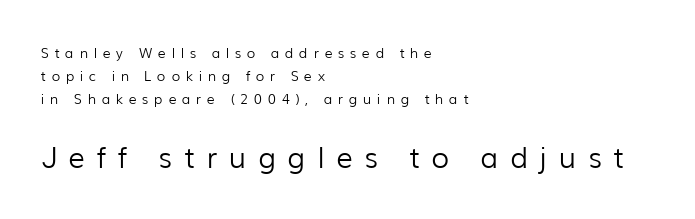
The image shows 29 px light sans-serif type, upright; set left-aligned, normal line spacing (1.65x), unusually wide letter spacing (+0.4 em), not underlined; the second (bottom) block is 2.07x larger; low stroke contrast and a medium x-height.
